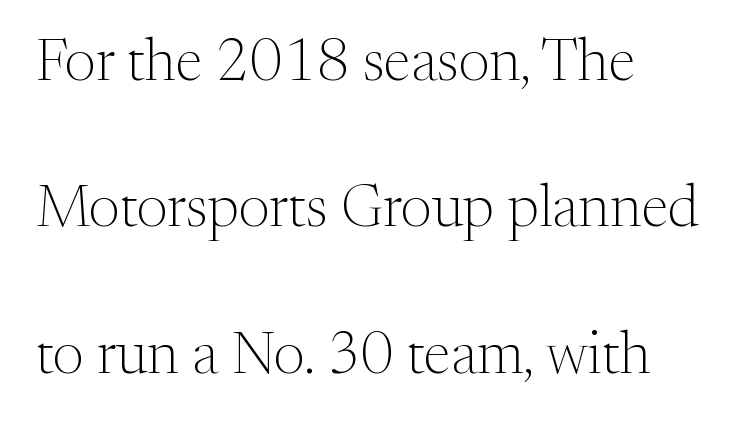
The image shows 59 px light serif type, upright; set left-aligned, loose line spacing (2.48x), normal letter spacing, not underlined; medium stroke contrast and a medium x-height.
